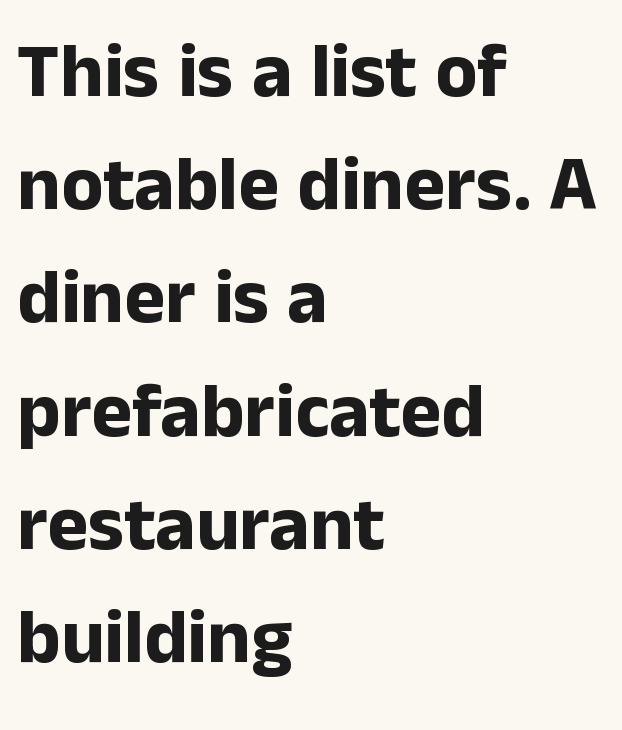
The image shows 77 px bold sans-serif type, upright; set left-aligned, normal line spacing (1.47x), normal letter spacing, not underlined; low stroke contrast and a medium x-height.
